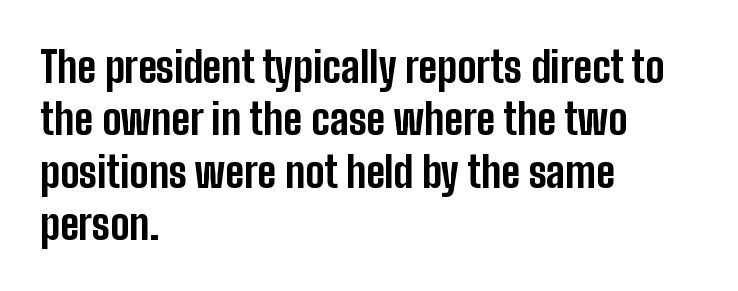
The image shows 43 px bold, condensed sans-serif type, upright; set left-aligned, line spacing 1.22x, normal letter spacing, not underlined; low stroke contrast and a medium x-height.
